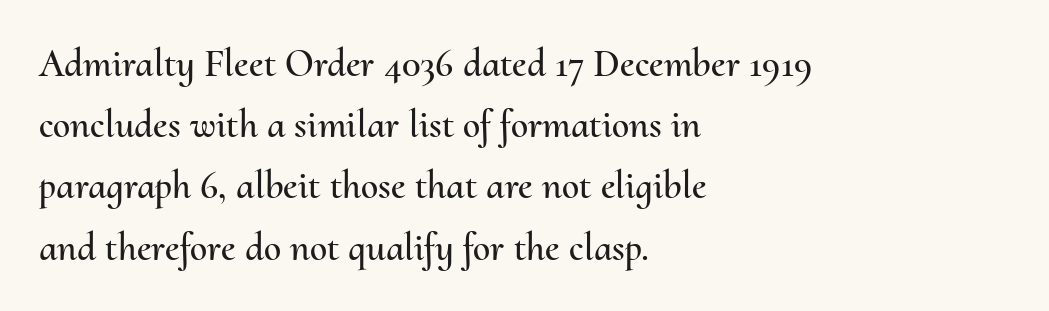
The image shows 39 px text type, upright; set left-aligned, normal line spacing (1.57x), normal letter spacing, not underlined; medium stroke contrast and a small x-height.
